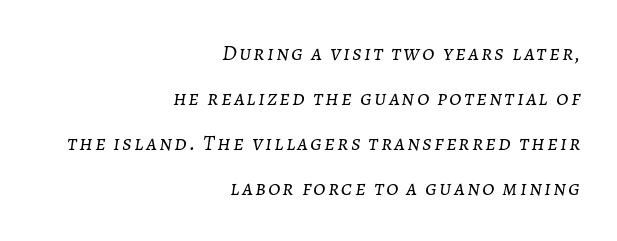
Q: Is the text bold? A: No.
Q: Is the text italic (slanted)? A: Yes, it leans right by about 7 degrees.
Q: Is the text underlined? A: No.
Q: How is the paragraph aligned? A: Right-aligned.
Q: Is the spacing between lines tight, normal or loose? A: Loose.
